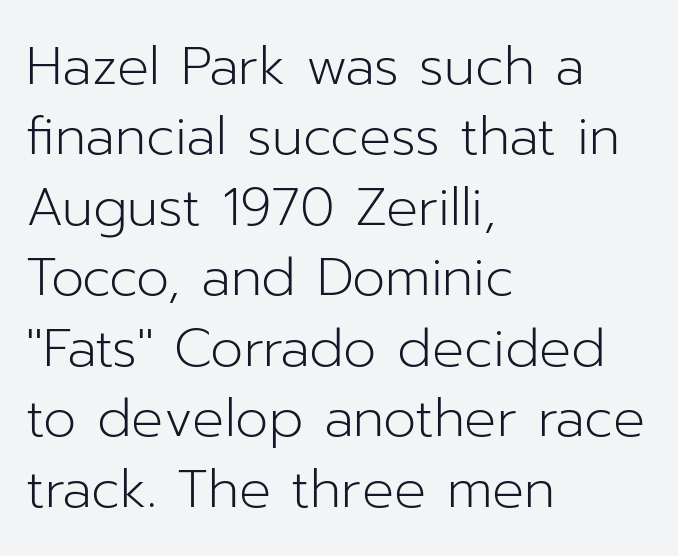
{"serif": "no", "italic": "no", "bold": "no", "weight": "light", "width": "normal", "stroke_contrast": "low", "x_height": "medium", "monospaced": "no", "underline": "no", "align": "left", "line_spacing": "normal", "line_spacing_ratio": 1.33, "letter_spacing": "normal", "letter_spacing_em": 0.0, "glyph_px": 53}
